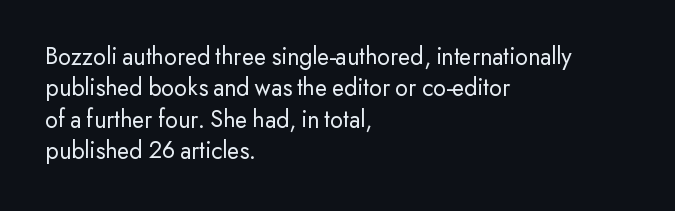
{"italic": "no", "bold": "no", "underline": "no", "align": "left", "line_spacing": "normal", "line_spacing_ratio": 1.26, "letter_spacing": "normal", "letter_spacing_em": 0.0, "glyph_px": 25}
